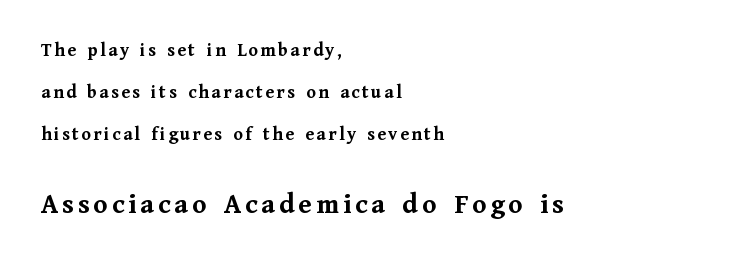
Does the copy run flush right? No — it runs flush left. How heavy is the stroke? Heavy — this is a bold. This layout puts the modest block above and the oversized block below. Is this a fixed-width face? No — the glyphs have proportional, varying widths.
